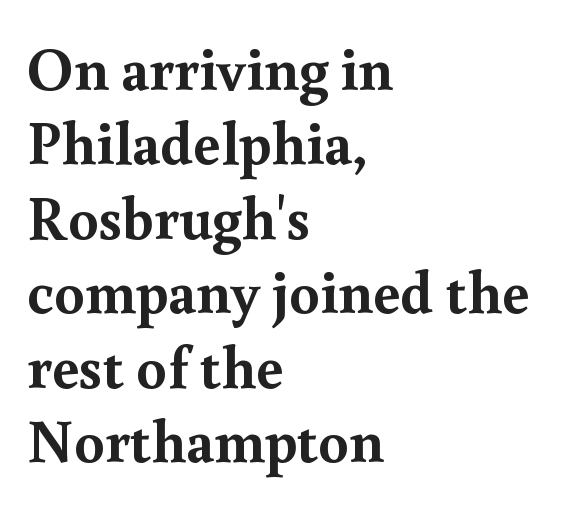
{"serif": "yes", "italic": "no", "bold": "yes", "weight": "semibold", "width": "normal", "x_height": "small", "monospaced": "no", "underline": "no", "align": "left", "line_spacing_ratio": 1.22, "letter_spacing": "normal", "letter_spacing_em": 0.0, "glyph_px": 61}
